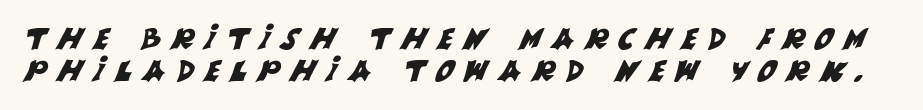
Q: Is the typeface a serif or a sans-serif typeface? A: Sans-serif.
Q: Is the text underlined? A: No.
Q: Is the spacing between letters normal or unusually wide? A: Unusually wide.
Q: Is the spacing between lines tight, normal or loose? A: Tight.
Q: Width (condensed, normal, or wide)? A: Normal.
Q: Stroke contrast? A: Medium.
Q: x-height? A: Large.
Q: Monospaced? A: No.
